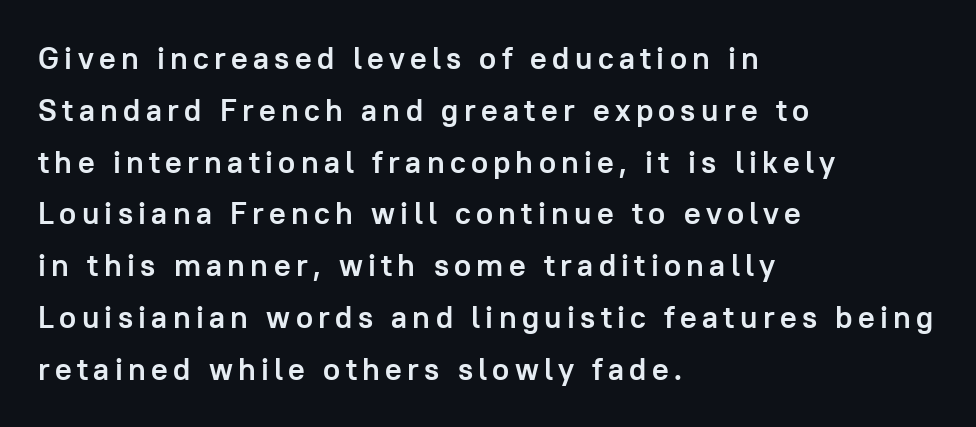
{"serif": "no", "italic": "no", "bold": "yes", "weight": "semibold", "width": "normal", "stroke_contrast": "low", "x_height": "medium", "monospaced": "no", "underline": "no", "align": "left", "line_spacing": "normal", "line_spacing_ratio": 1.67, "glyph_px": 31}
